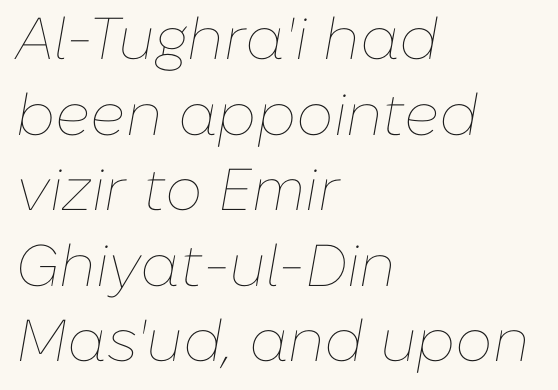
The image shows 59 px thin type, italic (leaning right); set left-aligned, normal line spacing (1.28x), normal letter spacing, not underlined; low stroke contrast and a medium x-height.
